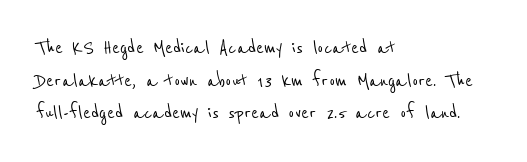
{"underline": "no", "align": "left", "line_spacing": "normal", "line_spacing_ratio": 1.42, "letter_spacing": "normal", "letter_spacing_em": 0.0, "glyph_px": 23}
